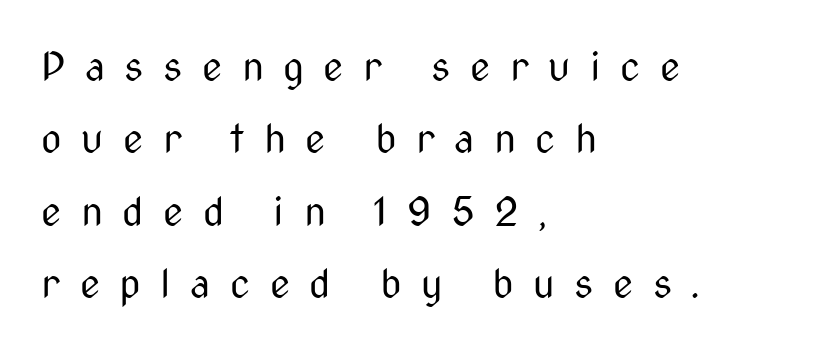
Q: Is the text bold? A: No.
Q: Is the text italic (slanted)? A: No, it is upright.
Q: Is the typeface a serif or a sans-serif typeface? A: Sans-serif.
Q: Is the text underlined? A: No.
Q: How is the paragraph aligned? A: Left-aligned.
Q: Is the spacing between letters normal or unusually wide? A: Unusually wide.
Q: Width (condensed, normal, or wide)? A: Condensed.
Q: Stroke contrast? A: Medium.
Q: x-height? A: Medium.
Q: Monospaced? A: No.
